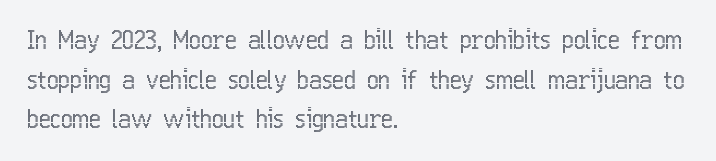
Q: Is the text italic (slanted)? A: No, it is upright.
Q: Is the text underlined? A: No.
Q: How is the paragraph aligned? A: Left-aligned.
Q: Is the spacing between letters normal or unusually wide? A: Normal.
Q: Is the spacing between lines tight, normal or loose? A: Normal.
